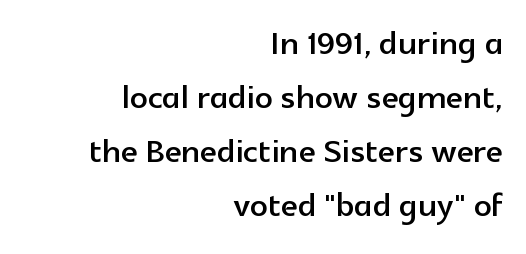
{"serif": "no", "italic": "no", "width": "normal", "x_height": "medium", "monospaced": "no", "underline": "no", "align": "right", "line_spacing_ratio": 1.23, "letter_spacing": "normal", "letter_spacing_em": 0.0, "glyph_px": 44}
